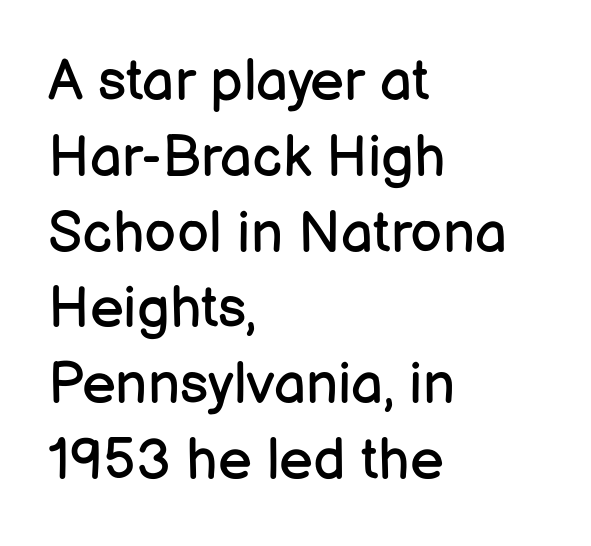
The image shows 57 px regular-weight sans-serif type, upright; set left-aligned, normal line spacing (1.33x), normal letter spacing, not underlined; low stroke contrast and a medium x-height.
